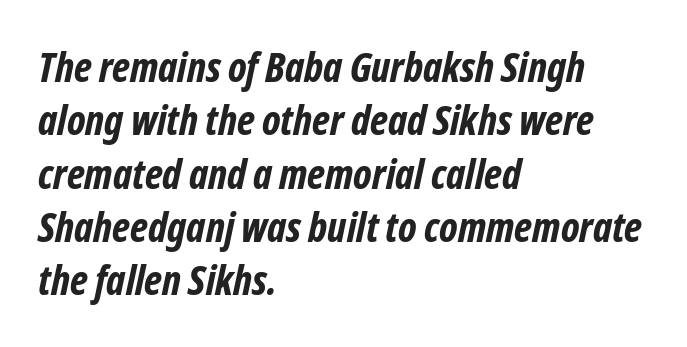
The letters carry no serifs — their stems end cleanly without finishing strokes. Where is the straight margin? On the left. Nothing unusual about the tracking: characters are spaced as the font intends. This sample keeps an unexceptional amount of space between lines. Glance below the letters and you will spot only blank space.
